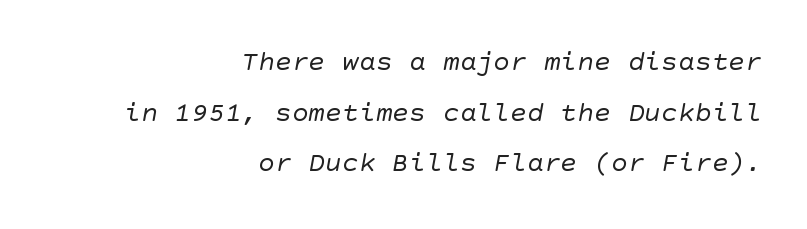
The image shows 28 px regular-weight sans-serif type; set right-aligned, line spacing 1.81x, normal letter spacing, not underlined; low stroke contrast and a large x-height.
